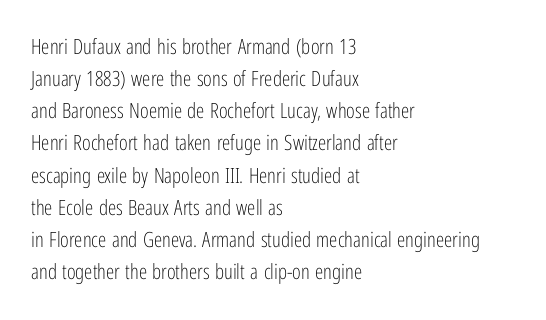
Q: Is the text bold? A: No.
Q: Is the text italic (slanted)? A: No, it is upright.
Q: Is the text underlined? A: No.
Q: How is the paragraph aligned? A: Left-aligned.
Q: Is the spacing between letters normal or unusually wide? A: Normal.
Q: Is the spacing between lines tight, normal or loose? A: Normal.
